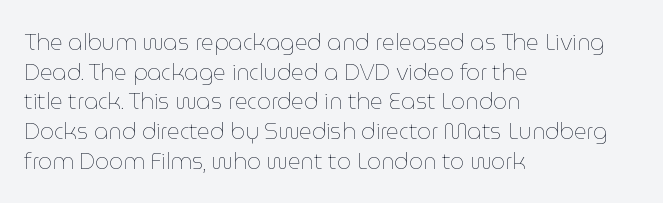
The image shows 22 px text type, upright; set left-aligned, normal line spacing (1.35x), normal letter spacing, not underlined.
